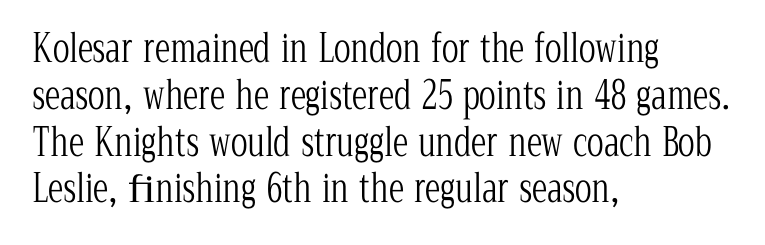
{"serif": "yes", "italic": "no", "bold": "no", "weight": "light", "width": "condensed", "stroke_contrast": "low", "x_height": "medium", "monospaced": "no", "underline": "no", "align": "left", "line_spacing_ratio": 1.2, "letter_spacing": "normal", "letter_spacing_em": 0.0, "glyph_px": 39}
